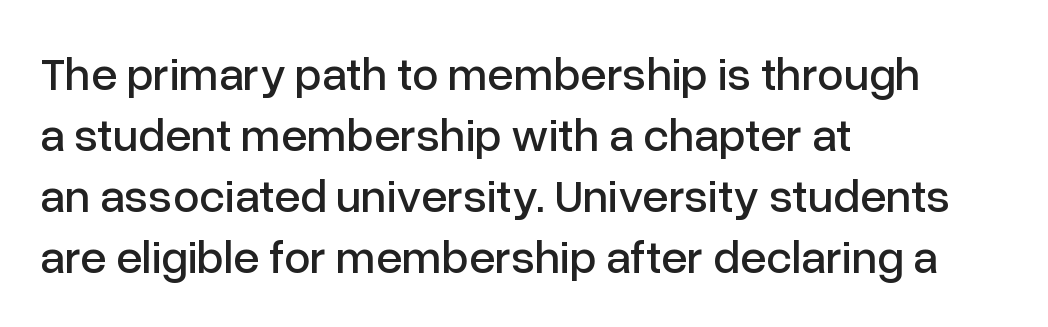
{"serif": "no", "italic": "no", "width": "normal", "stroke_contrast": "low", "x_height": "medium", "monospaced": "no", "underline": "no", "align": "left", "line_spacing": "normal", "line_spacing_ratio": 1.3, "letter_spacing": "normal", "letter_spacing_em": 0.0, "glyph_px": 47}
